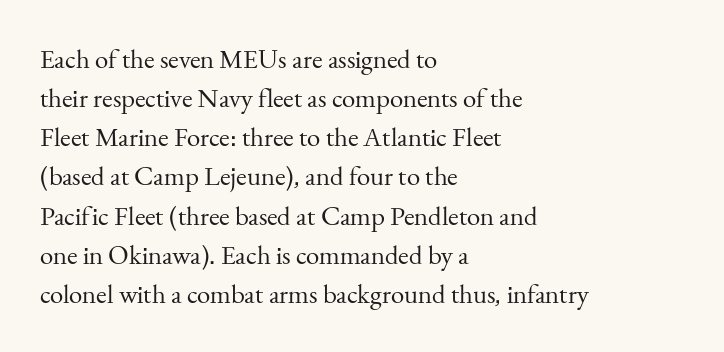
Q: Is the text bold? A: No.
Q: Is the text italic (slanted)? A: No, it is upright.
Q: Is the text underlined? A: No.
Q: How is the paragraph aligned? A: Left-aligned.
Q: Is the spacing between letters normal or unusually wide? A: Normal.
Q: Is the spacing between lines tight, normal or loose? A: Normal.
